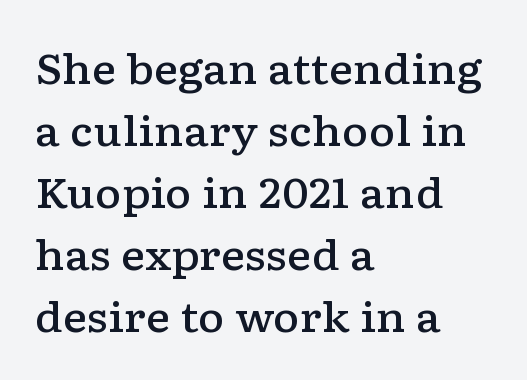
Teacher's note: observe the even left margin — that is flush-left alignment. Plain, unruled lines of type. The face used here is seriffed, in the tradition of book romans. Here the designer chose a conventional face with non-uniform glyph widths. The font's upright variant was chosen for this text. The passage shown is semibold, sitting just below true bold.
